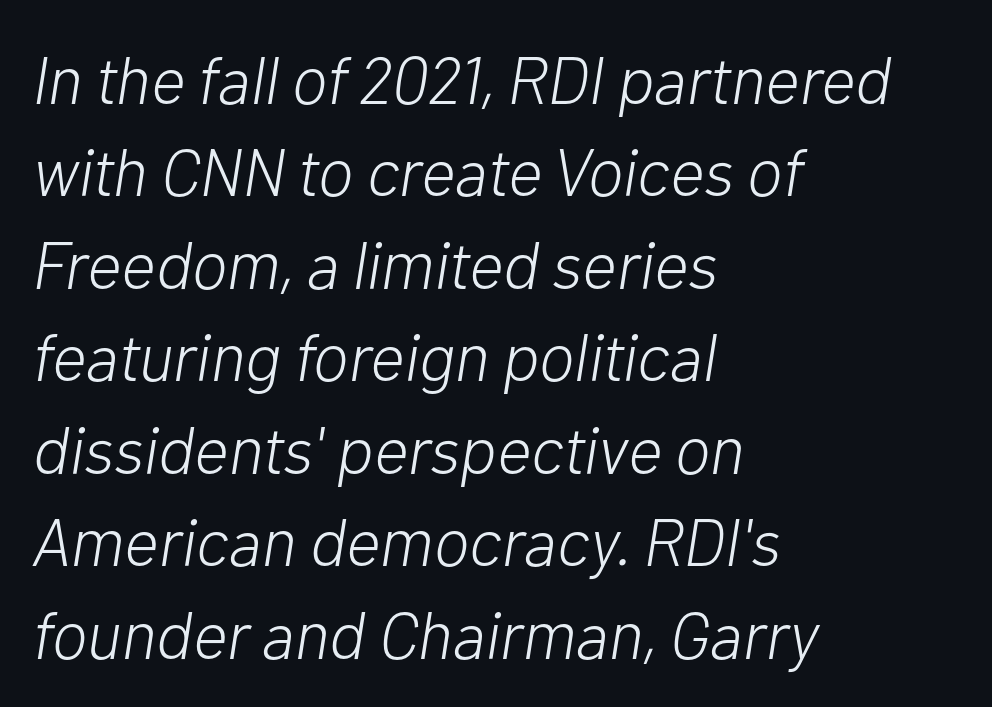
Underline: absent. If you drew a ruler down the left edge, every line would touch it. Weight: regular or lighter. The typography opts for an oblique posture over an upright one. Each letter keeps its own natural width here, so spacing adapts to shape. The face used here is rendered with its standard letterfit.
